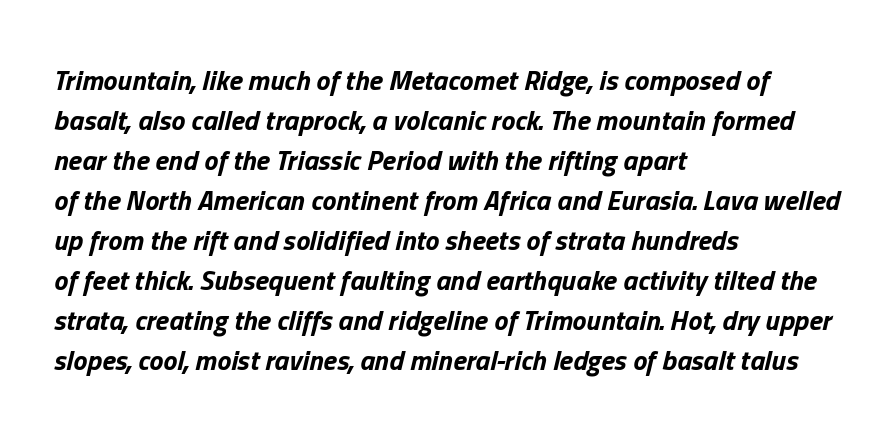
{"italic": "yes", "lean": "right", "slant_degrees": 13, "bold": "yes", "weight": "bold", "width": "normal", "stroke_contrast": "low", "x_height": "medium", "monospaced": "no", "underline": "no", "align": "left", "line_spacing": "normal", "line_spacing_ratio": 1.43, "letter_spacing": "normal", "letter_spacing_em": 0.0, "glyph_px": 28}
